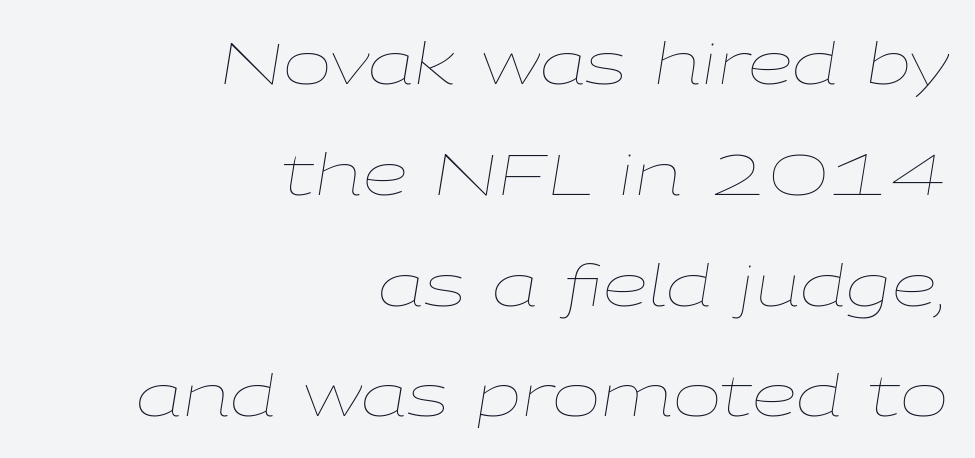
{"italic": "yes", "lean": "right", "slant_degrees": 9, "bold": "no", "weight": "thin", "width": "wide", "stroke_contrast": "low", "x_height": "medium", "monospaced": "no", "underline": "no", "align": "right", "line_spacing": "loose", "line_spacing_ratio": 1.91, "letter_spacing": "normal", "letter_spacing_em": 0.0, "glyph_px": 58}
